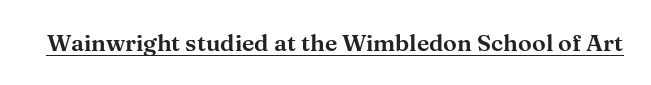
You can see a thin bar hugging the bottom of the glyphs. This rendering leaves character spacing at its baseline value. Style check: upright.
